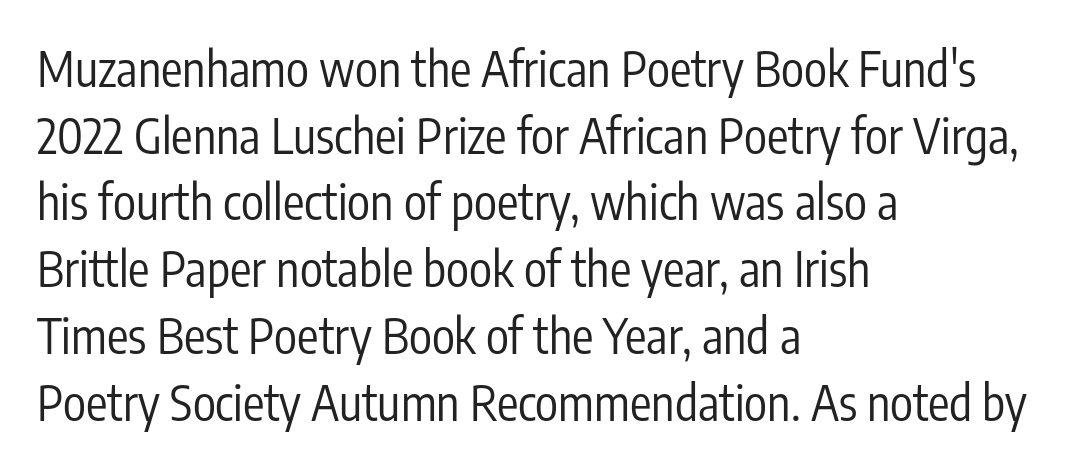
{"serif": "no", "italic": "no", "bold": "no", "weight": "regular", "width": "condensed", "stroke_contrast": "low", "x_height": "medium", "monospaced": "no", "underline": "no", "align": "left", "line_spacing": "normal", "line_spacing_ratio": 1.39, "letter_spacing": "normal", "letter_spacing_em": 0.0, "glyph_px": 48}
